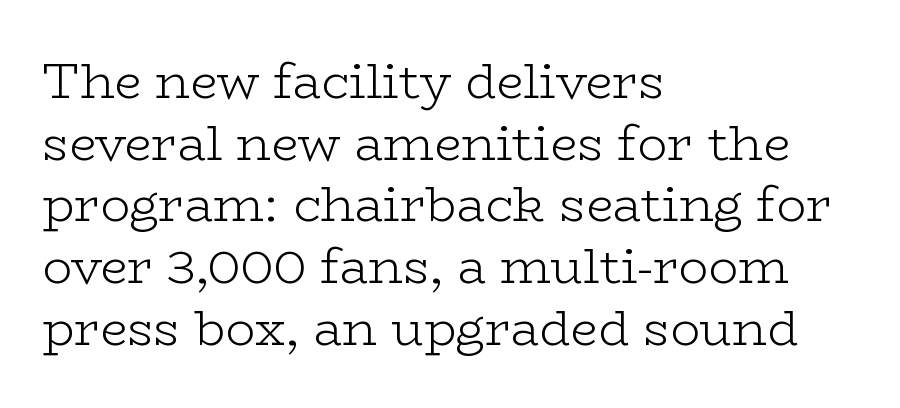
The image shows 49 px light, wide serif type, upright; set left-aligned, normal line spacing (1.26x), normal letter spacing, not underlined; low stroke contrast and a medium x-height.
